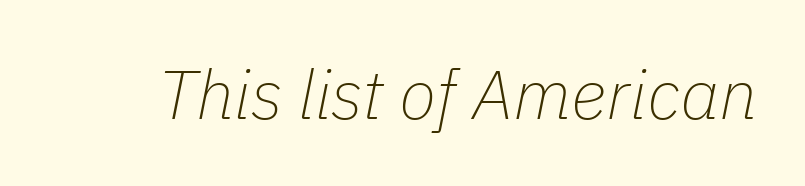
Q: Is the text bold? A: No.
Q: Is the text italic (slanted)? A: Yes, it leans right by about 11 degrees.
Q: Is the text underlined? A: No.
Q: Is the spacing between letters normal or unusually wide? A: Normal.
Q: Width (condensed, normal, or wide)? A: Normal.
Q: Stroke contrast? A: Low.
Q: x-height? A: Medium.
Q: Monospaced? A: No.
